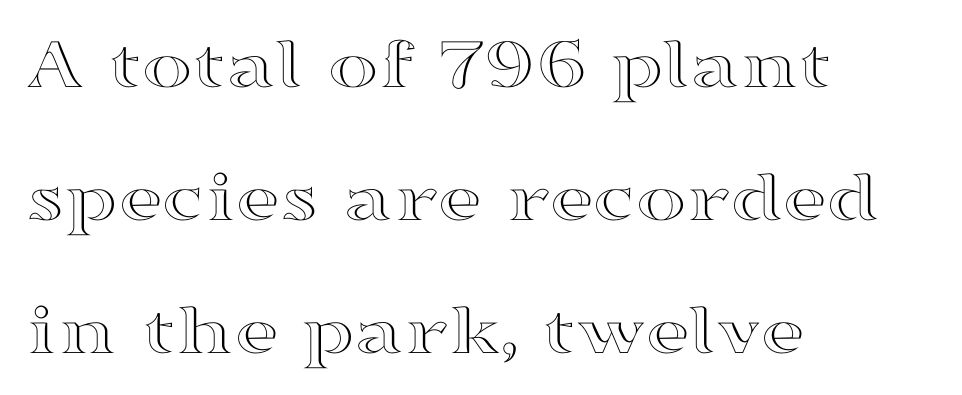
{"italic": "no", "width": "wide", "x_height": "medium", "monospaced": "no", "underline": "no", "align": "left", "line_spacing_ratio": 1.75, "letter_spacing": "normal", "letter_spacing_em": 0.0, "glyph_px": 76}
